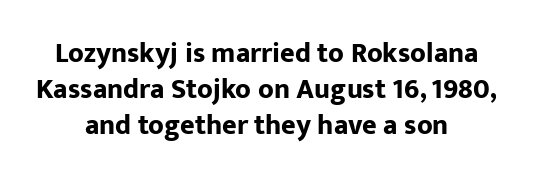
Each letter's strokes conclude bluntly, with no projecting serifs. You could not count columns in this text — the font is proportionally spaced. The paragraph has two soft edges and a firm central axis. Anything drawn beneath the words? Only blank space.
